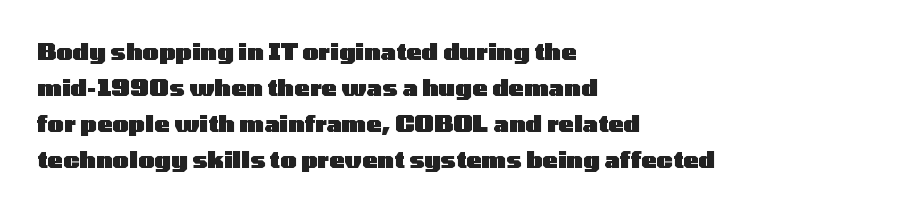
{"italic": "no", "bold": "yes", "underline": "no", "align": "left", "line_spacing": "normal", "line_spacing_ratio": 1.56, "letter_spacing": "normal", "letter_spacing_em": 0.0, "glyph_px": 23}
